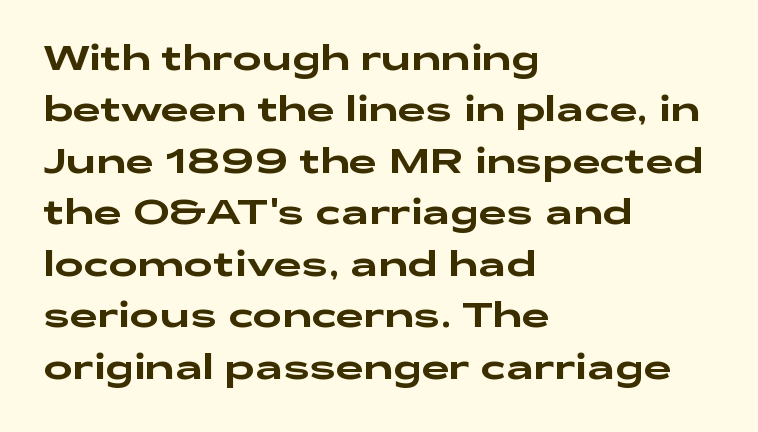
Q: Is the text italic (slanted)? A: No, it is upright.
Q: Is the typeface a serif or a sans-serif typeface? A: Sans-serif.
Q: Is the text underlined? A: No.
Q: How is the paragraph aligned? A: Left-aligned.
Q: Is the spacing between letters normal or unusually wide? A: Normal.
Q: Is the spacing between lines tight, normal or loose? A: Normal.
Q: Width (condensed, normal, or wide)? A: Wide.
Q: Stroke contrast? A: Low.
Q: x-height? A: Medium.
Q: Monospaced? A: No.
